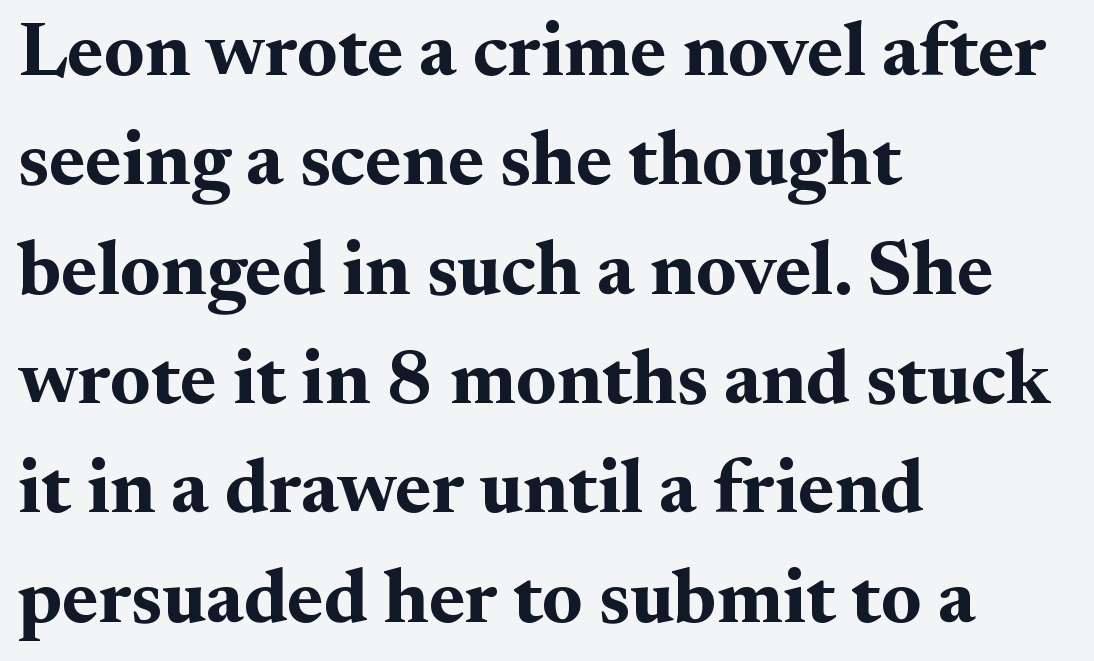
The image shows 77 px bold serif type, upright; set left-aligned, normal line spacing (1.42x), normal letter spacing, not underlined; medium stroke contrast and a small x-height.
